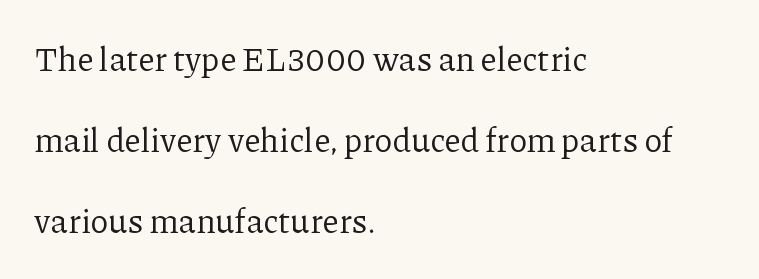
{"serif": "yes", "italic": "no", "bold": "no", "weight": "regular", "width": "normal", "stroke_contrast": "low", "x_height": "medium", "monospaced": "no", "underline": "no", "align": "left", "line_spacing": "loose", "line_spacing_ratio": 2.46, "letter_spacing": "normal", "letter_spacing_em": 0.0, "glyph_px": 33}
